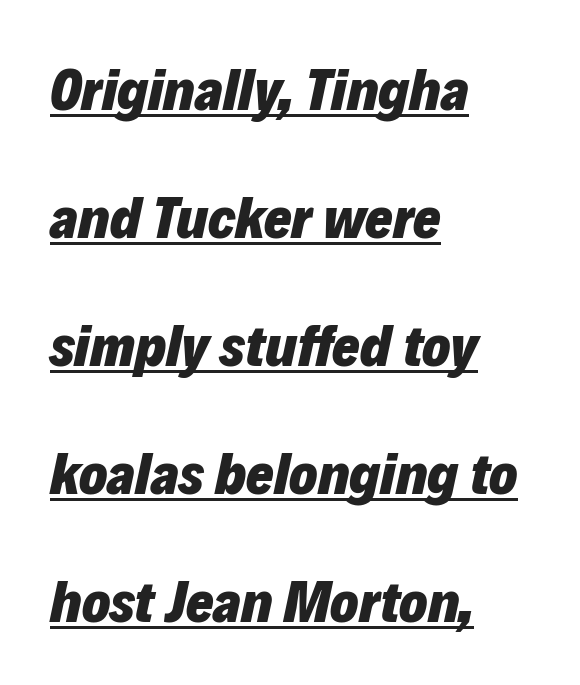
Q: Is the text bold? A: Yes.
Q: Is the text italic (slanted)? A: Yes, it leans right by about 12 degrees.
Q: Is the text underlined? A: Yes.
Q: How is the paragraph aligned? A: Left-aligned.
Q: Is the spacing between letters normal or unusually wide? A: Normal.
Q: Is the spacing between lines tight, normal or loose? A: Loose.
Q: Width (condensed, normal, or wide)? A: Normal.
Q: Stroke contrast? A: Low.
Q: x-height? A: Medium.
Q: Monospaced? A: No.
